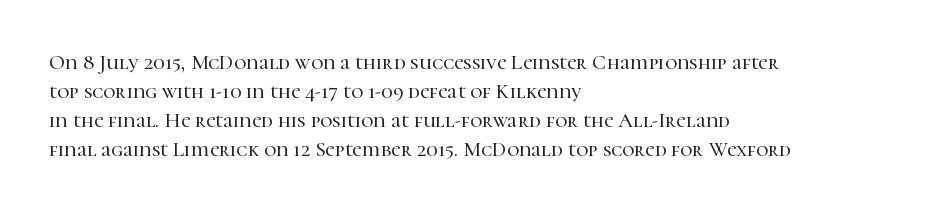
Does the leading feel generous? No, just average. Nobody touched the tracking dial on this one. This is the regular roman posture of the typeface. Visually the block forms a straight wall on the left and a jagged coastline on the right.
